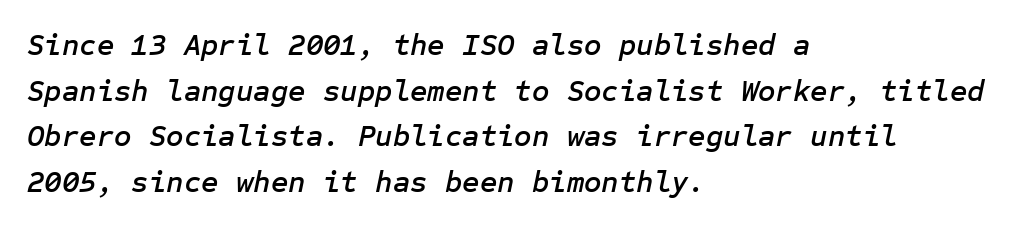
{"italic": "yes", "lean": "right", "slant_degrees": 12, "width": "normal", "stroke_contrast": "low", "x_height": "medium", "underline": "no", "align": "left", "line_spacing": "normal", "line_spacing_ratio": 1.52, "letter_spacing": "normal", "letter_spacing_em": 0.0, "glyph_px": 30}
